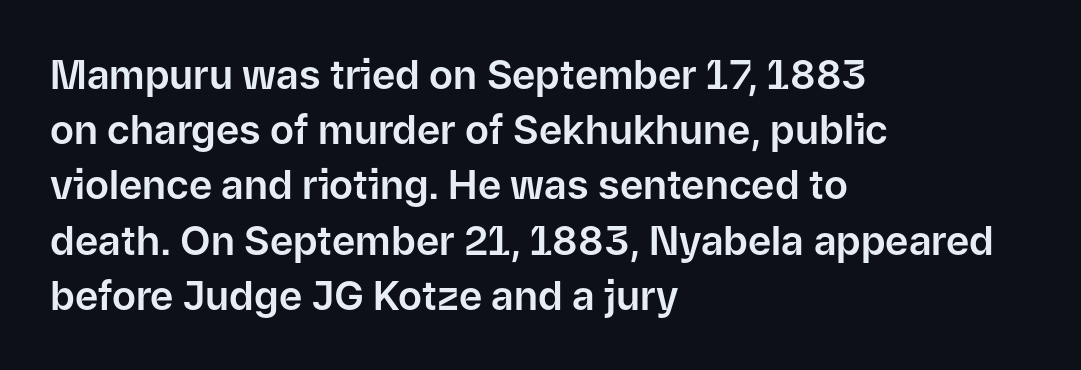
The line-height multiplier appears to be the usual default. Think of a printed novel: that variable character pitch is what you see here. The glyphs are unaccompanied by any horizontal stroke below them. Stroke terminals: plain, sans-serif.
